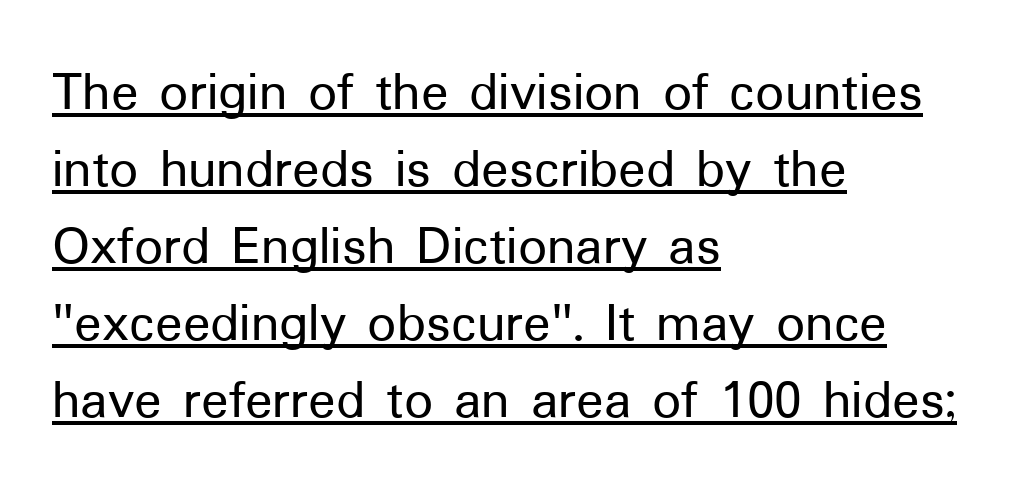
{"serif": "no", "italic": "no", "width": "normal", "stroke_contrast": "low", "x_height": "medium", "monospaced": "no", "underline": "yes", "align": "left", "line_spacing": "normal", "line_spacing_ratio": 1.35, "letter_spacing": "normal", "letter_spacing_em": 0.0, "glyph_px": 57}
